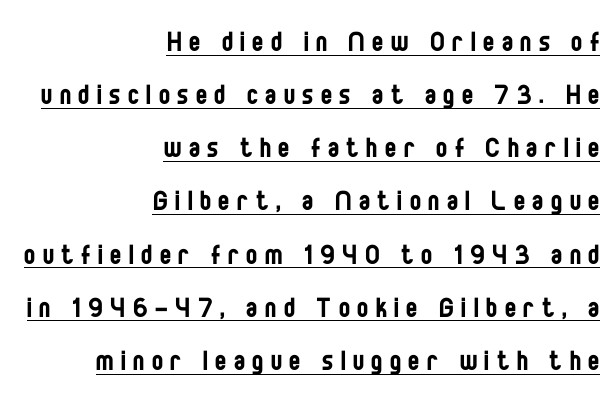
{"serif": "no", "italic": "no", "bold": "no", "weight": "regular", "width": "condensed", "stroke_contrast": "low", "x_height": "large", "monospaced": "no", "underline": "yes", "align": "right", "line_spacing": "normal", "line_spacing_ratio": 1.61, "letter_spacing": "wide", "letter_spacing_em": 0.23, "glyph_px": 33}
